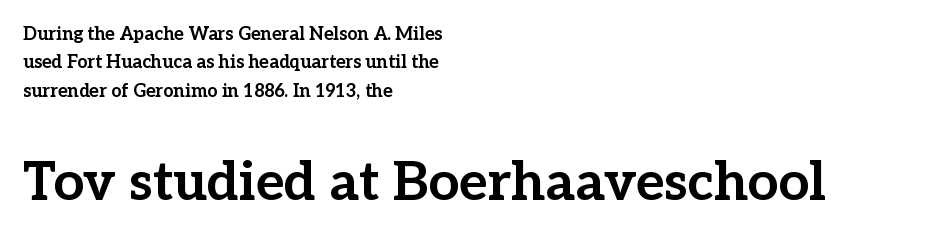
{"serif": "yes", "italic": "no", "bold": "yes", "weight": "bold", "width": "normal", "stroke_contrast": "low", "x_height": "medium", "monospaced": "no", "underline": "no", "align": "left", "line_spacing": "normal", "line_spacing_ratio": 1.57, "letter_spacing": "normal", "letter_spacing_em": 0.0, "larger_block": "second", "size_ratio": 3.0, "glyph_px": 54}
